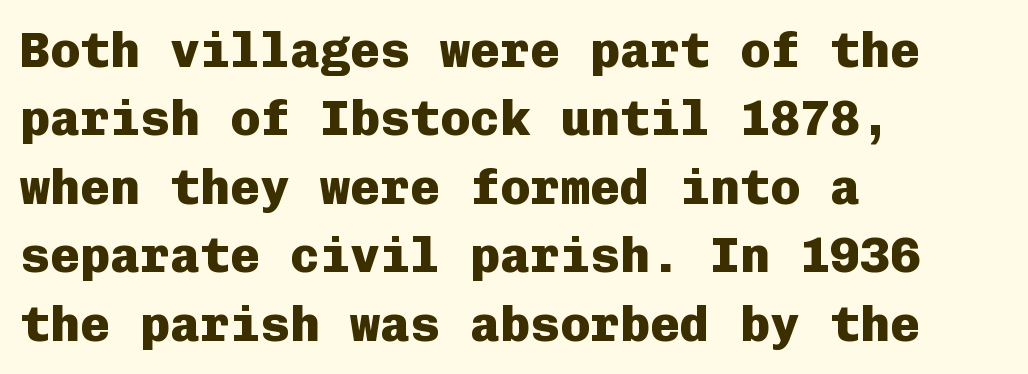
The image shows 50 px heavy sans-serif type, upright, monospaced; set left-aligned, normal line spacing (1.37x), normal letter spacing, not underlined; low stroke contrast and a medium x-height.
